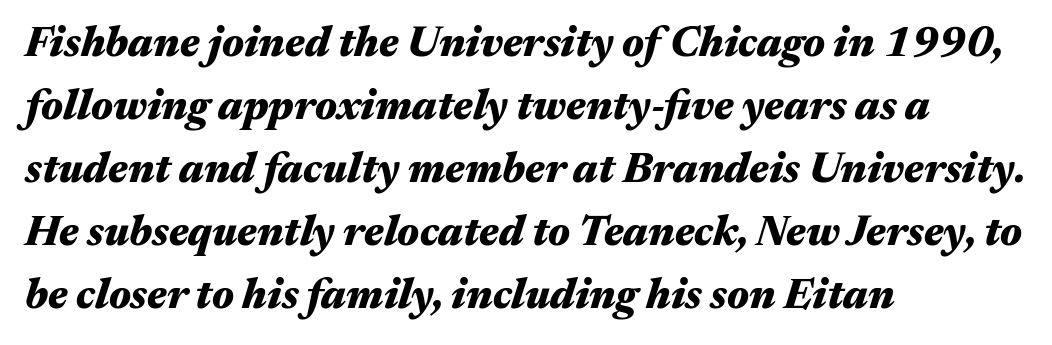
Q: Is the text bold? A: Yes.
Q: Is the text italic (slanted)? A: Yes, it leans right by about 17 degrees.
Q: Is the text underlined? A: No.
Q: How is the paragraph aligned? A: Left-aligned.
Q: Is the spacing between letters normal or unusually wide? A: Normal.
Q: Is the spacing between lines tight, normal or loose? A: Normal.
Q: Width (condensed, normal, or wide)? A: Wide.
Q: Stroke contrast? A: Medium.
Q: x-height? A: Medium.
Q: Monospaced? A: No.
